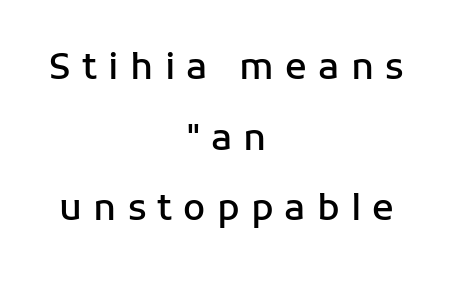
The rendering inserts visible extra space after every character. Teacher's note: observe the equal gaps on both sides — that is centered alignment. Widely set lines give the paragraph a tall, airy silhouette. This is roman type, the default non-slanted kind. The words here are not underlined. I'd describe the lettering as semibold — firm but not a full bold.
